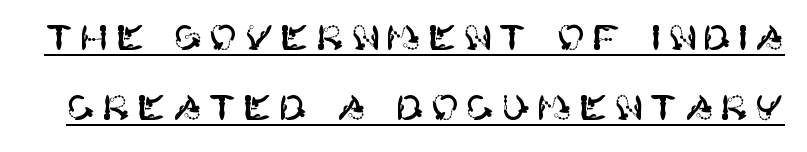
{"serif": "no", "italic": "no", "width": "normal", "stroke_contrast": "high", "x_height": "large", "underline": "yes", "line_spacing": "loose", "line_spacing_ratio": 2.06, "letter_spacing": "wide", "letter_spacing_em": 0.2, "glyph_px": 34}
